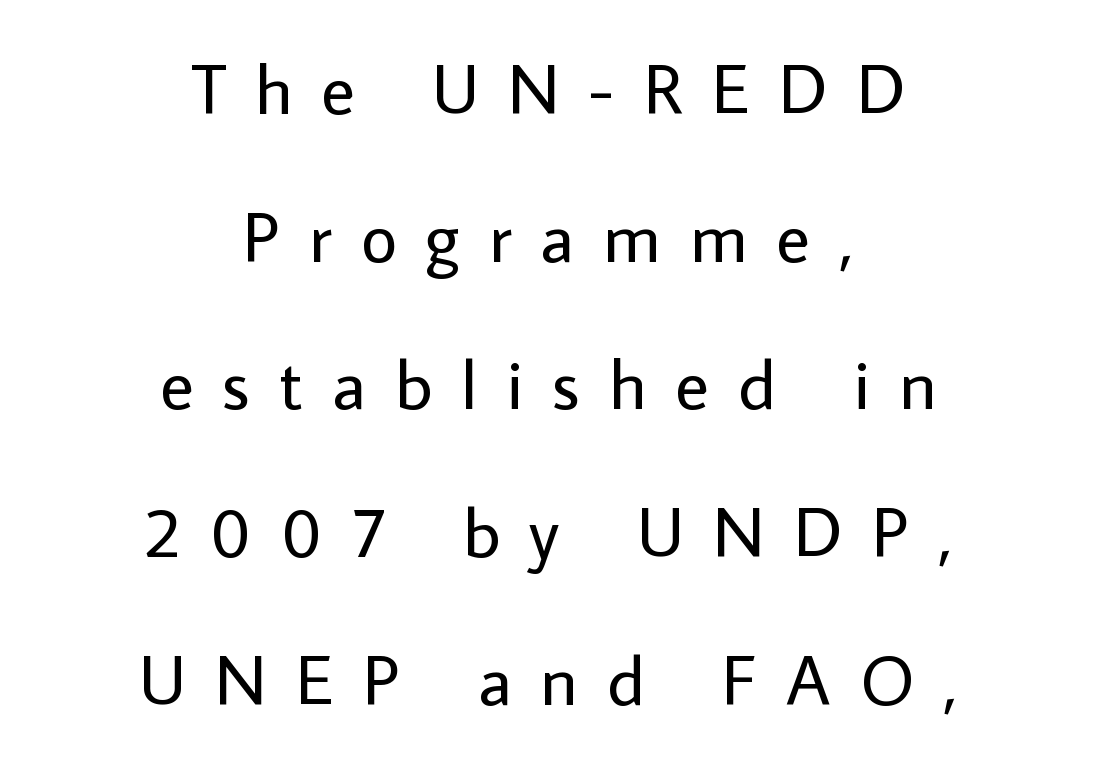
Q: Is the text bold? A: No.
Q: Is the text italic (slanted)? A: No, it is upright.
Q: Is the typeface a serif or a sans-serif typeface? A: Sans-serif.
Q: Is the text underlined? A: No.
Q: How is the paragraph aligned? A: Centered.
Q: Is the spacing between letters normal or unusually wide? A: Unusually wide.
Q: Is the spacing between lines tight, normal or loose? A: Loose.
Q: Width (condensed, normal, or wide)? A: Normal.
Q: Stroke contrast? A: Low.
Q: x-height? A: Medium.
Q: Monospaced? A: No.
